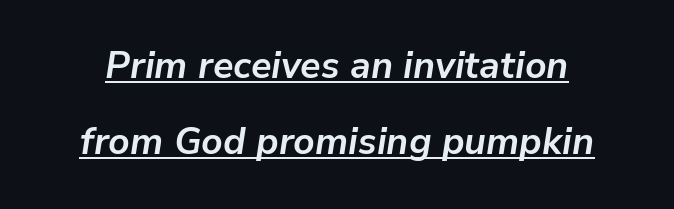
{"italic": "yes", "lean": "right", "slant_degrees": 9, "bold": "yes", "weight": "bold", "width": "normal", "stroke_contrast": "low", "x_height": "medium", "monospaced": "no", "underline": "yes", "line_spacing": "loose", "line_spacing_ratio": 2.06, "letter_spacing": "normal", "letter_spacing_em": 0.0, "glyph_px": 37}
